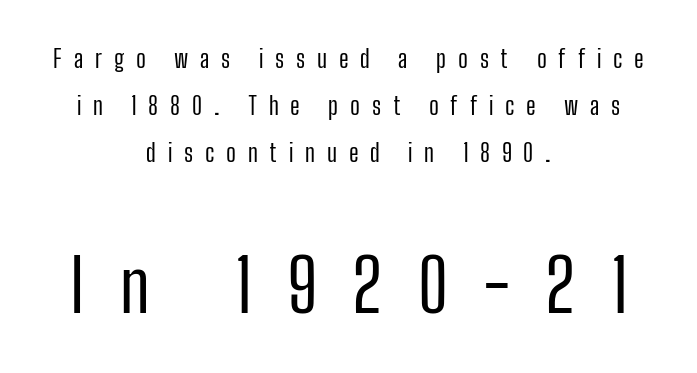
Q: Is the text bold? A: No.
Q: Is the text italic (slanted)? A: No, it is upright.
Q: Is the typeface a serif or a sans-serif typeface? A: Sans-serif.
Q: Is the text underlined? A: No.
Q: How is the paragraph aligned? A: Centered.
Q: Is the spacing between letters normal or unusually wide? A: Unusually wide.
Q: Is the spacing between lines tight, normal or loose? A: Loose.
Q: Which block of text is set in a larger size, the first (top) or the second (bottom)? A: The second (bottom) one.
Q: Width (condensed, normal, or wide)? A: Condensed.
Q: Stroke contrast? A: Low.
Q: x-height? A: Medium.
Q: Monospaced? A: No.
